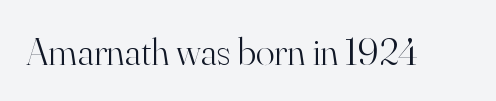
Q: Is the text bold? A: No.
Q: Is the text italic (slanted)? A: No, it is upright.
Q: Is the typeface a serif or a sans-serif typeface? A: Serif.
Q: Is the text underlined? A: No.
Q: Is the spacing between letters normal or unusually wide? A: Normal.
Q: Width (condensed, normal, or wide)? A: Normal.
Q: Stroke contrast? A: High.
Q: x-height? A: Small.
Q: Monospaced? A: No.
